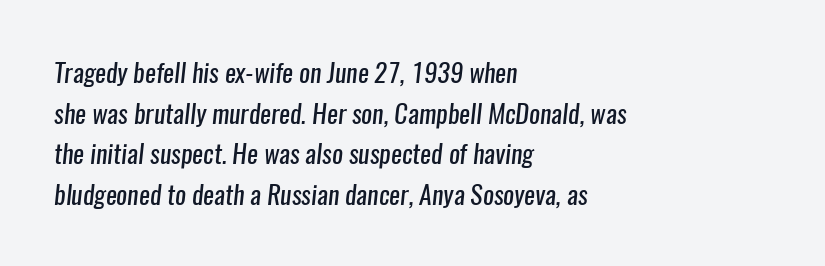
These lines keep a tight, regular rhythm from letter to letter. Rows of type keep a routine distance in the vertical direction. Line beginnings align vertically; line endings do not. No chunkiness to these letters — they're not bold.
